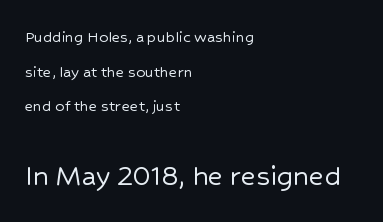
The image shows 32 px sans-serif type, upright; set left-aligned, loose line spacing (1.93x), normal letter spacing, not underlined; the second (bottom) block is 1.78x larger; low stroke contrast and a medium x-height.
